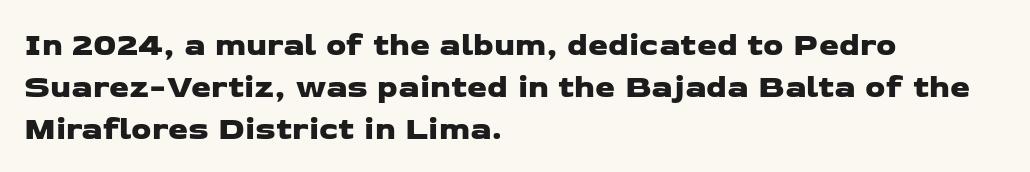
The image shows 32 px wide sans-serif type; set left-aligned, normal line spacing (1.32x), normal letter spacing, not underlined; low stroke contrast and a medium x-height.
